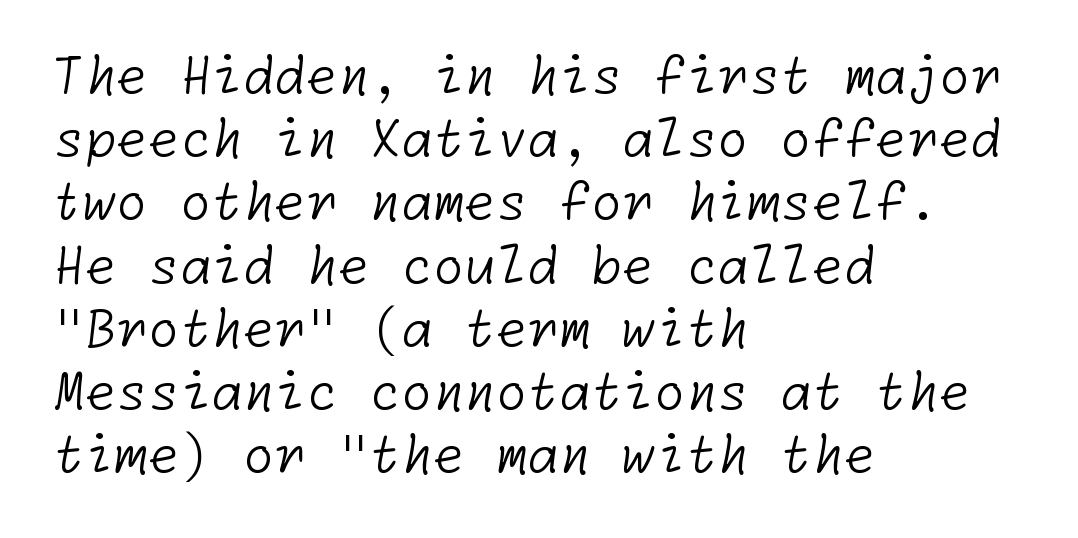
{"serif": "no", "bold": "no", "weight": "light", "width": "normal", "stroke_contrast": "low", "x_height": "medium", "underline": "no", "align": "left", "line_spacing_ratio": 1.24, "letter_spacing": "normal", "letter_spacing_em": 0.0, "glyph_px": 51}
